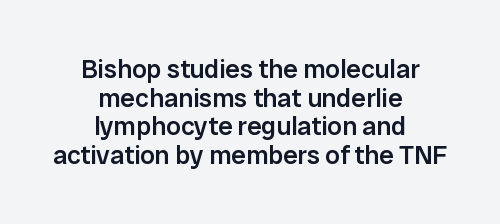
Quick note: underline off. The rendering uses a semibold face; strokes are thickened but not to full bold. Does the copy run flush right? No — it is centered line by line. Tracking here is standard; glyphs follow each other at the usual distance.
